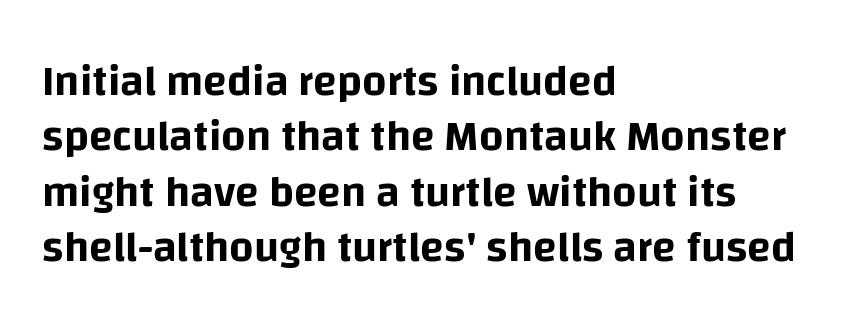
The image shows 43 px sans-serif type, upright; set left-aligned, normal line spacing (1.29x), normal letter spacing, not underlined; low stroke contrast and a large x-height.
